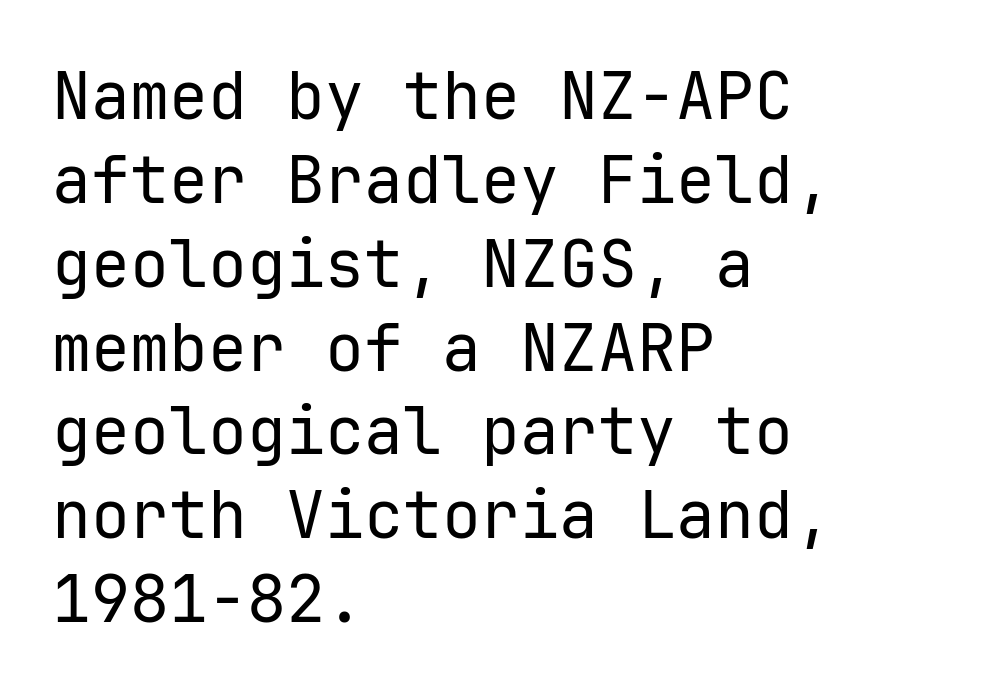
The image shows 65 px regular-weight sans-serif type, upright; set left-aligned, normal line spacing (1.29x), normal letter spacing, not underlined; low stroke contrast and a medium x-height.
